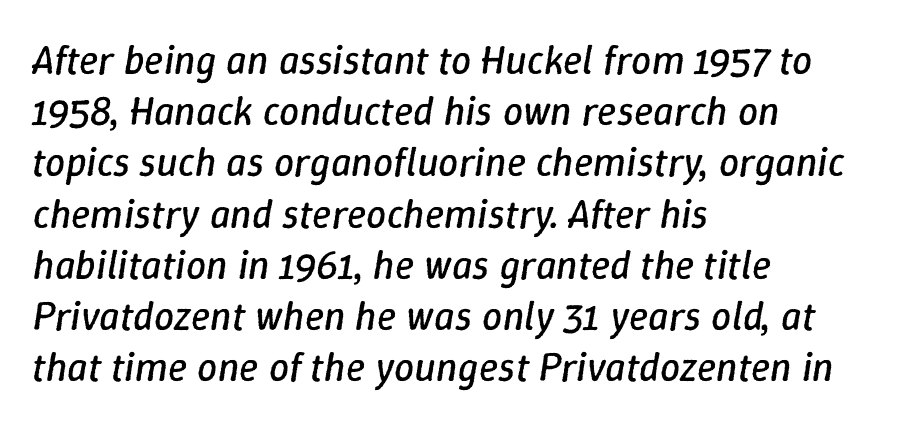
{"italic": "yes", "lean": "right", "slant_degrees": 9, "bold": "no", "weight": "regular", "width": "normal", "stroke_contrast": "low", "x_height": "medium", "monospaced": "no", "underline": "no", "align": "left", "line_spacing": "normal", "line_spacing_ratio": 1.28, "letter_spacing": "normal", "letter_spacing_em": 0.0, "glyph_px": 40}
